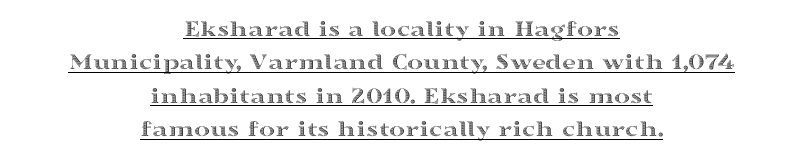
{"italic": "no", "underline": "yes", "align": "center", "line_spacing": "normal", "line_spacing_ratio": 1.39, "letter_spacing": "normal", "letter_spacing_em": 0.0, "glyph_px": 24}
